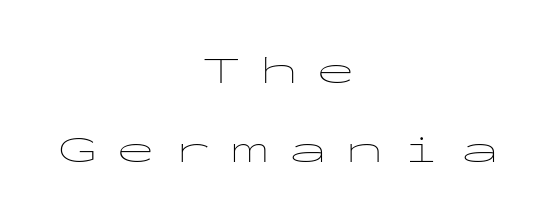
{"serif": "no", "italic": "no", "bold": "no", "weight": "thin", "width": "wide", "stroke_contrast": "low", "x_height": "medium", "monospaced": "yes", "underline": "no", "align": "center", "line_spacing": "loose", "line_spacing_ratio": 2.02, "letter_spacing": "wide", "letter_spacing_em": 0.47, "glyph_px": 39}
